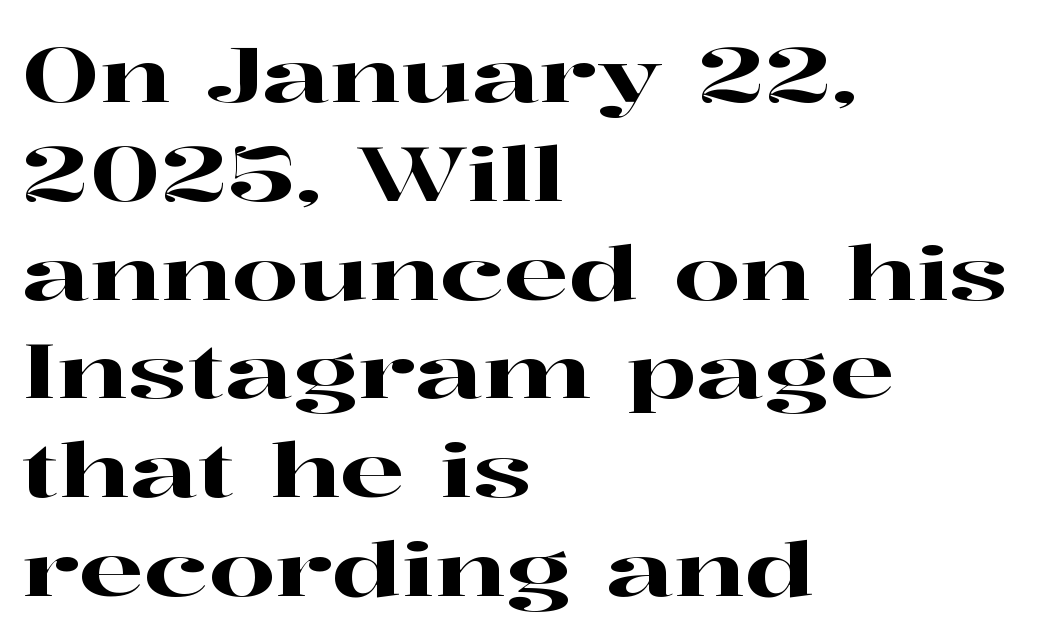
Q: Is the text italic (slanted)? A: No, it is upright.
Q: Is the typeface a serif or a sans-serif typeface? A: Serif.
Q: Is the text underlined? A: No.
Q: How is the paragraph aligned? A: Left-aligned.
Q: Is the spacing between letters normal or unusually wide? A: Normal.
Q: Is the spacing between lines tight, normal or loose? A: Normal.
Q: Width (condensed, normal, or wide)? A: Wide.
Q: Stroke contrast? A: High.
Q: x-height? A: Medium.
Q: Monospaced? A: No.
